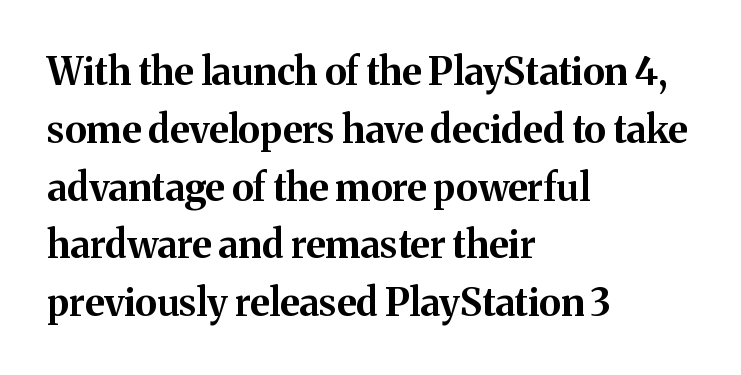
The image shows 38 px bold serif type, upright; set left-aligned, normal line spacing (1.52x), normal letter spacing, not underlined; medium stroke contrast and a medium x-height.
